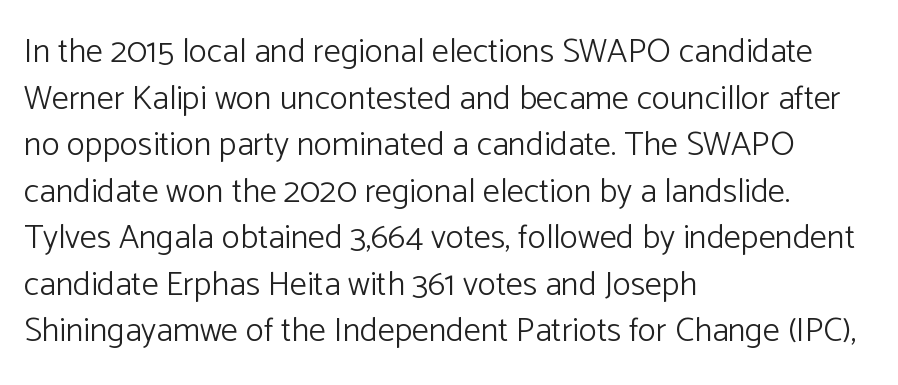
The image shows 34 px light sans-serif type, upright; set left-aligned, normal line spacing (1.37x), normal letter spacing, not underlined; low stroke contrast and a medium x-height.
